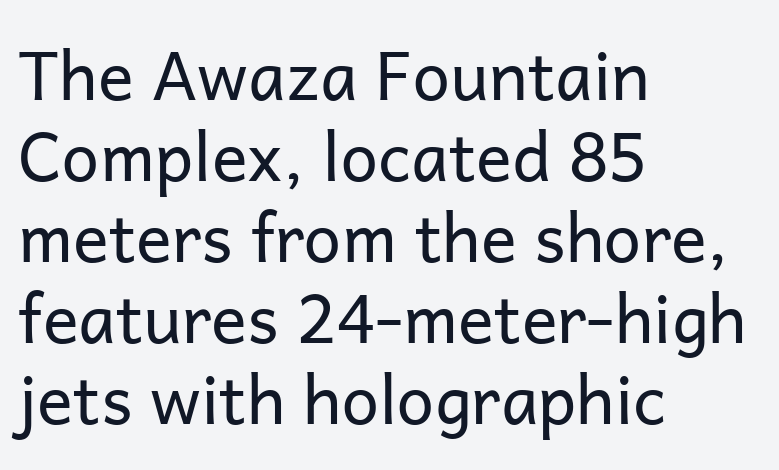
The area under the type is left untouched. The gaps between neighbouring characters are ordinary and unremarkable. Each letter's strokes conclude bluntly, with no projecting serifs. The letters stand upright; this is a roman face.
